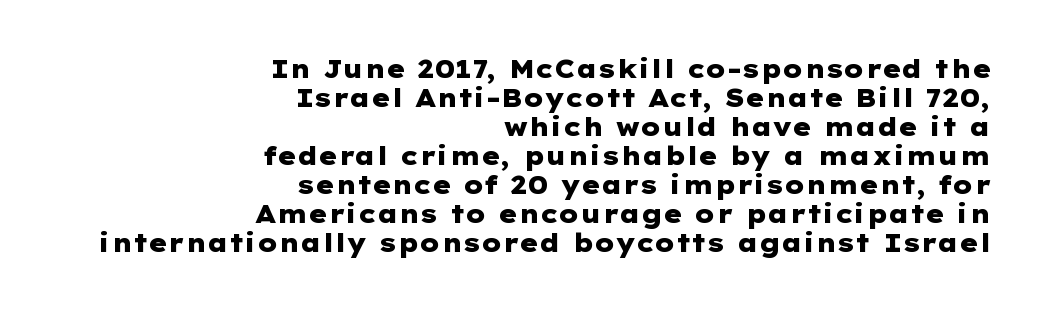
Q: Is the text bold? A: Yes.
Q: Is the text italic (slanted)? A: No, it is upright.
Q: Is the text underlined? A: No.
Q: How is the paragraph aligned? A: Right-aligned.
Q: Is the spacing between letters normal or unusually wide? A: Normal.
